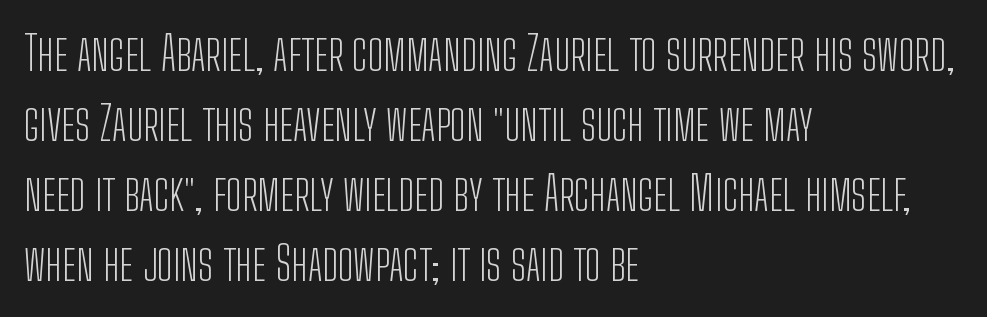
The image shows 47 px light, condensed sans-serif type, upright; set left-aligned, normal line spacing (1.49x), normal letter spacing, not underlined; low stroke contrast and a medium x-height.
